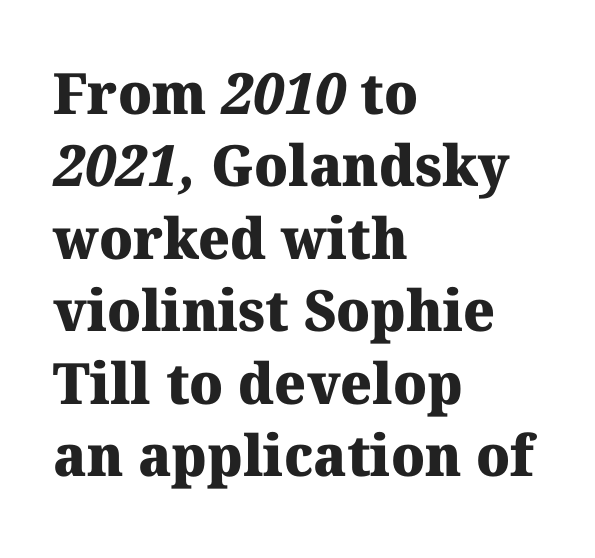
Q: Is the text bold? A: Yes.
Q: Is the typeface a serif or a sans-serif typeface? A: Serif.
Q: Is the text underlined? A: No.
Q: How is the paragraph aligned? A: Left-aligned.
Q: Is the spacing between letters normal or unusually wide? A: Normal.
Q: Is the spacing between lines tight, normal or loose? A: Normal.
Q: Width (condensed, normal, or wide)? A: Normal.
Q: Stroke contrast? A: Medium.
Q: x-height? A: Medium.
Q: Monospaced? A: No.
